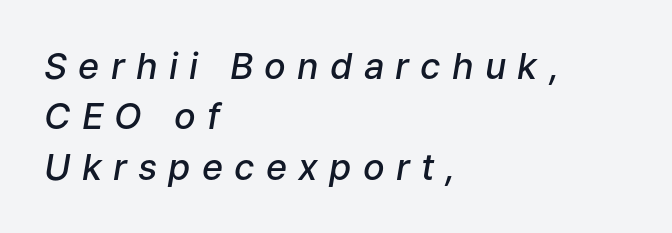
The image shows 36 px semibold type, italic (leaning right); set left-aligned, normal line spacing (1.4x), unusually wide letter spacing (+0.31 em), not underlined; low stroke contrast and a medium x-height.
